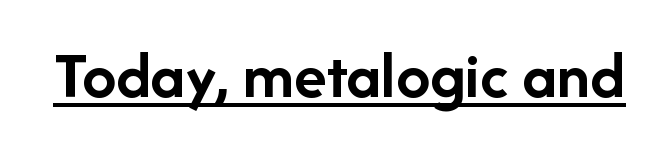
Q: Is the text bold? A: Yes.
Q: Is the text italic (slanted)? A: No, it is upright.
Q: Is the typeface a serif or a sans-serif typeface? A: Sans-serif.
Q: Is the text underlined? A: Yes.
Q: Is the spacing between letters normal or unusually wide? A: Normal.
Q: Width (condensed, normal, or wide)? A: Normal.
Q: Stroke contrast? A: Low.
Q: x-height? A: Medium.
Q: Monospaced? A: No.
